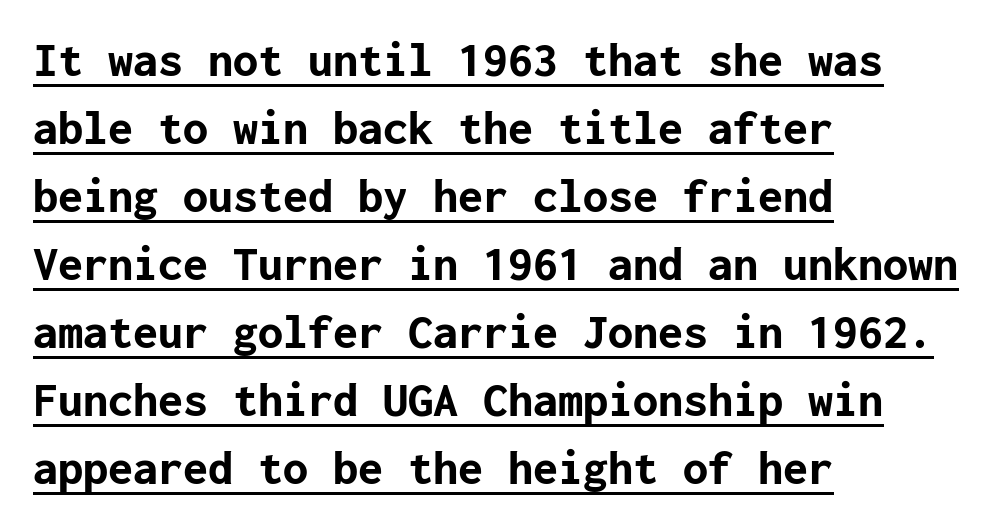
The image shows 50 px bold sans-serif type, upright; set left-aligned, normal line spacing (1.36x), normal letter spacing, underlined; low stroke contrast and a medium x-height.
